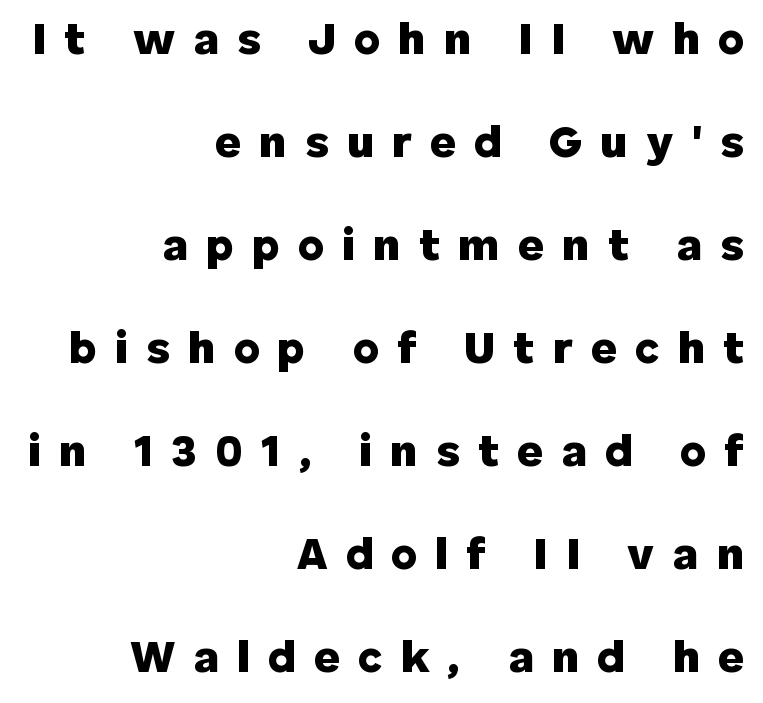
{"serif": "no", "italic": "no", "bold": "yes", "weight": "heavy", "width": "normal", "stroke_contrast": "low", "x_height": "medium", "monospaced": "no", "underline": "no", "align": "right", "line_spacing": "loose", "line_spacing_ratio": 2.29, "letter_spacing": "wide", "letter_spacing_em": 0.4, "glyph_px": 45}
